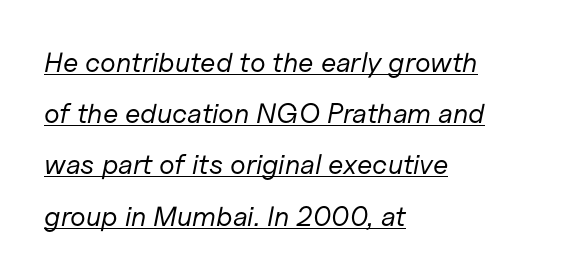
Here the designer chose a conventional face with non-uniform glyph widths. The horizontal fit of the characters is conventional and even. The letterforms sit at book weight or below. This is underlined copy, the kind a proofreader might mark for attention.
